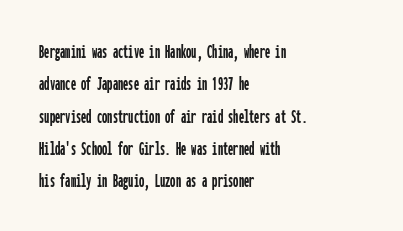
{"italic": "no", "underline": "no", "align": "left", "line_spacing": "normal", "line_spacing_ratio": 1.54, "letter_spacing": "normal", "letter_spacing_em": 0.0, "glyph_px": 21}
